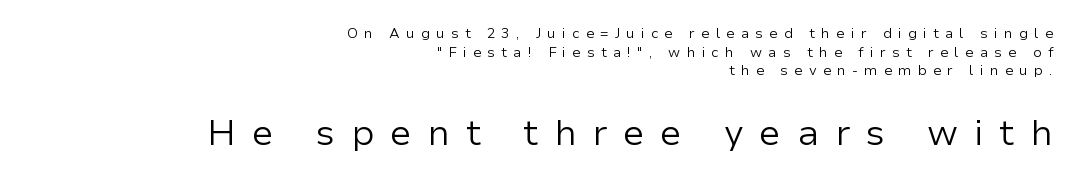
{"serif": "no", "italic": "no", "bold": "no", "weight": "regular", "width": "normal", "stroke_contrast": "low", "x_height": "medium", "monospaced": "no", "underline": "no", "align": "right", "line_spacing": "normal", "line_spacing_ratio": 1.33, "letter_spacing": "wide", "letter_spacing_em": 0.44, "larger_block": "second", "size_ratio": 2.57, "glyph_px": 36}
